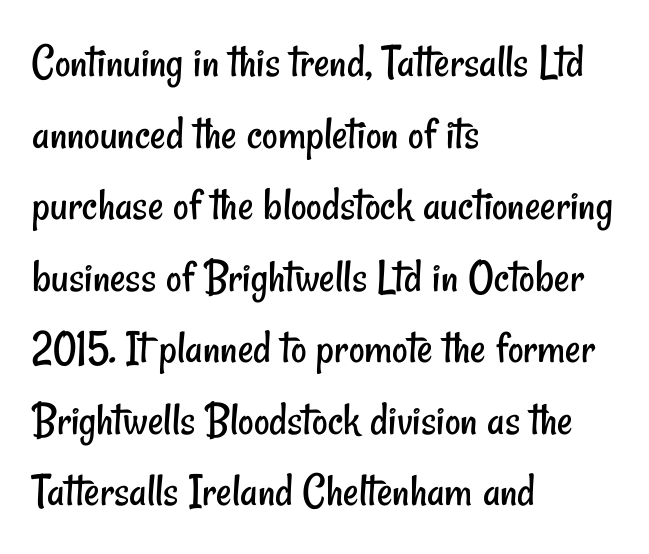
Q: Is the text bold? A: No.
Q: Is the typeface a serif or a sans-serif typeface? A: Sans-serif.
Q: Is the text underlined? A: No.
Q: How is the paragraph aligned? A: Left-aligned.
Q: Is the spacing between letters normal or unusually wide? A: Normal.
Q: Is the spacing between lines tight, normal or loose? A: Normal.
Q: Width (condensed, normal, or wide)? A: Condensed.
Q: Stroke contrast? A: Low.
Q: x-height? A: Small.
Q: Monospaced? A: No.
